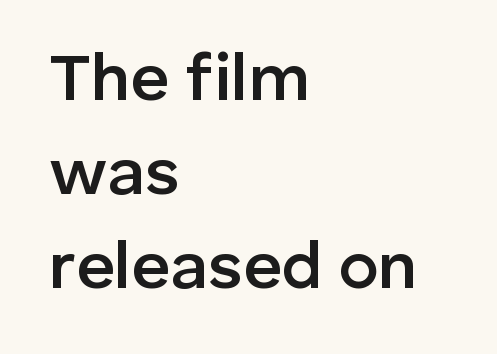
Rendered with straight, roman letterforms. Look at the stroke-to-counter ratio: somewhat heavy, a semibold. Leftover space on each line is placed entirely after the last word. Vertical spacing — default. Underlining? Definitely not there. Each word holds together tightly as a unit, with standard inter-letter gaps.
